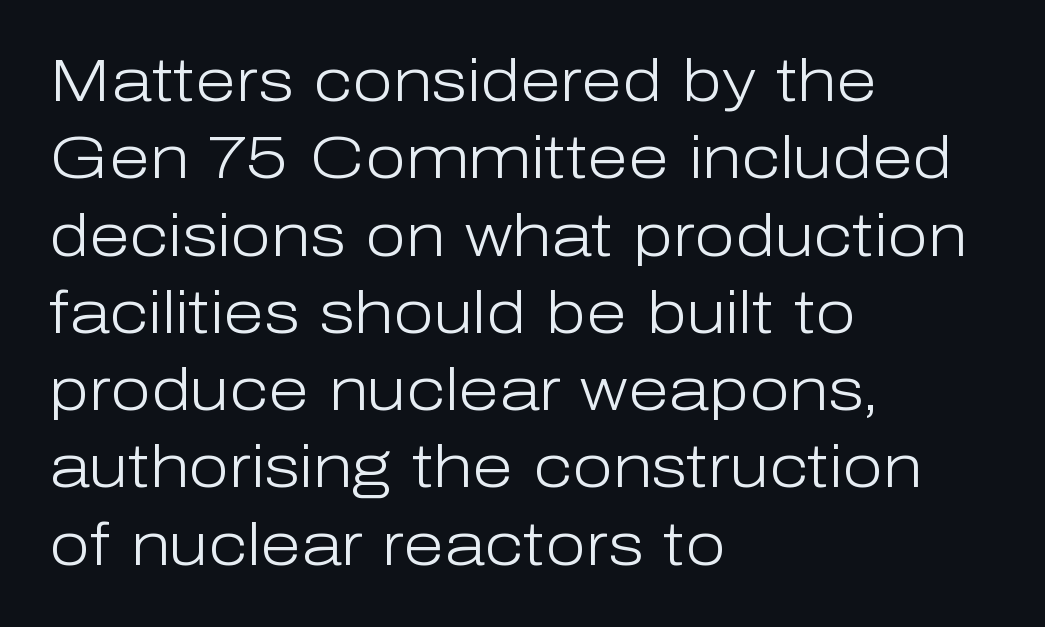
The lettering stays uniformly vertical, giving the passage a roman look. Bold? No — there's no thickening of the strokes. Is this a fixed-width face? No — the glyphs have proportional, varying widths. Here the glyphs are tracked normally, forming tight word shapes. What's the leading like? Ordinary, nothing unusual.
